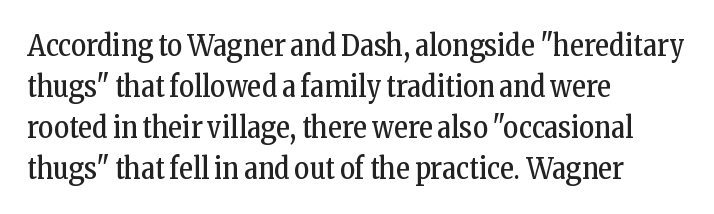
Q: Is the text bold? A: No.
Q: Is the text italic (slanted)? A: No, it is upright.
Q: Is the typeface a serif or a sans-serif typeface? A: Serif.
Q: Is the text underlined? A: No.
Q: How is the paragraph aligned? A: Left-aligned.
Q: Is the spacing between letters normal or unusually wide? A: Normal.
Q: Is the spacing between lines tight, normal or loose? A: Normal.
Q: Width (condensed, normal, or wide)? A: Condensed.
Q: Stroke contrast? A: Low.
Q: x-height? A: Medium.
Q: Monospaced? A: No.
